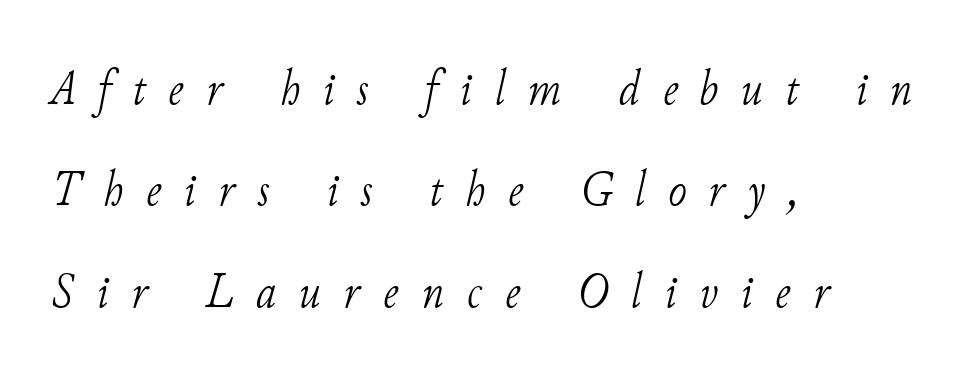
The image shows 50 px light serif type, italic (leaning right); set left-aligned, loose line spacing (2.03x), unusually wide letter spacing (+0.45 em), not underlined; low stroke contrast and a small x-height.
